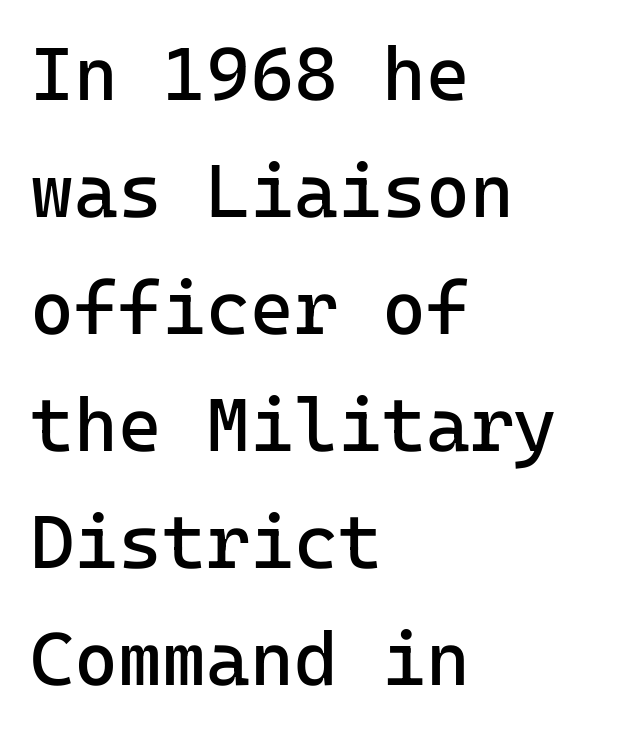
{"serif": "no", "italic": "no", "bold": "no", "weight": "regular", "width": "normal", "stroke_contrast": "low", "x_height": "medium", "monospaced": "yes", "underline": "no", "align": "left", "line_spacing": "normal", "line_spacing_ratio": 1.56, "letter_spacing": "normal", "letter_spacing_em": 0.0, "glyph_px": 75}
